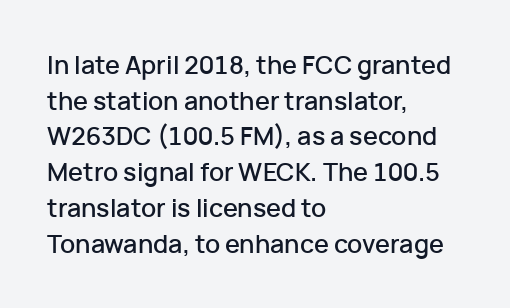
Glyph-to-glyph distance matches everyday printed text. The baseline area is clear. These lines are set flush left with a ragged right edge. Designer's note — italics off, roman on. The rendering uses a moderate line-height, typical for paragraphs.
